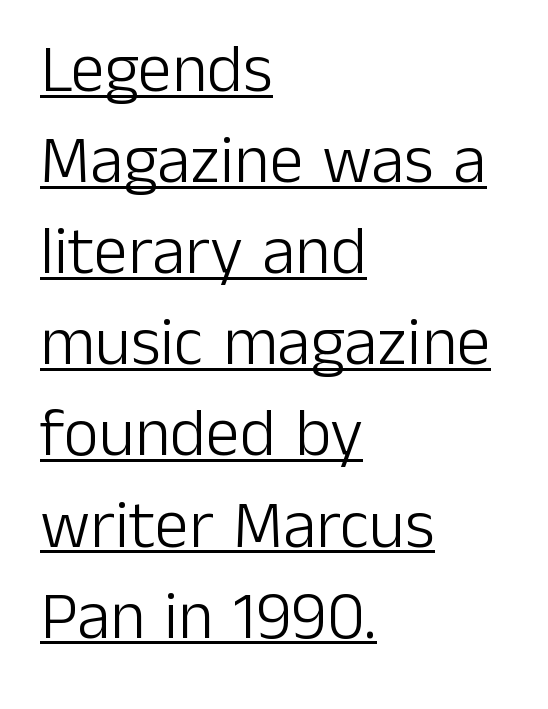
Q: Is the text bold? A: No.
Q: Is the text italic (slanted)? A: No, it is upright.
Q: Is the typeface a serif or a sans-serif typeface? A: Sans-serif.
Q: Is the text underlined? A: Yes.
Q: How is the paragraph aligned? A: Left-aligned.
Q: Is the spacing between letters normal or unusually wide? A: Normal.
Q: Is the spacing between lines tight, normal or loose? A: Normal.
Q: Width (condensed, normal, or wide)? A: Normal.
Q: Stroke contrast? A: Low.
Q: x-height? A: Medium.
Q: Monospaced? A: No.
